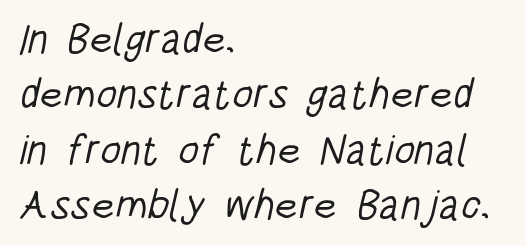
Q: Is the text bold? A: No.
Q: Is the typeface a serif or a sans-serif typeface? A: Sans-serif.
Q: Is the text underlined? A: No.
Q: How is the paragraph aligned? A: Left-aligned.
Q: Is the spacing between letters normal or unusually wide? A: Normal.
Q: Is the spacing between lines tight, normal or loose? A: Normal.
Q: Width (condensed, normal, or wide)? A: Condensed.
Q: Stroke contrast? A: Low.
Q: x-height? A: Large.
Q: Monospaced? A: No.
